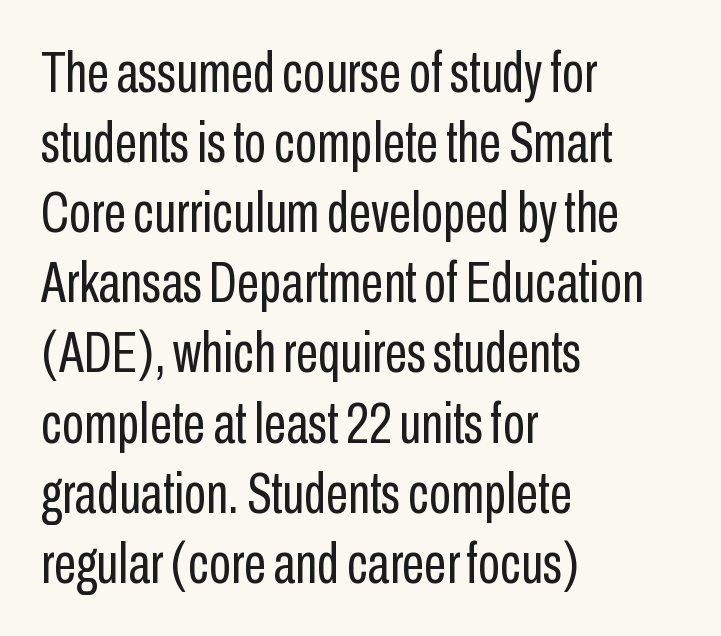
{"serif": "no", "italic": "no", "bold": "no", "weight": "regular", "width": "condensed", "stroke_contrast": "low", "x_height": "medium", "monospaced": "no", "underline": "no", "align": "left", "line_spacing_ratio": 1.23, "letter_spacing": "normal", "letter_spacing_em": 0.0, "glyph_px": 57}
